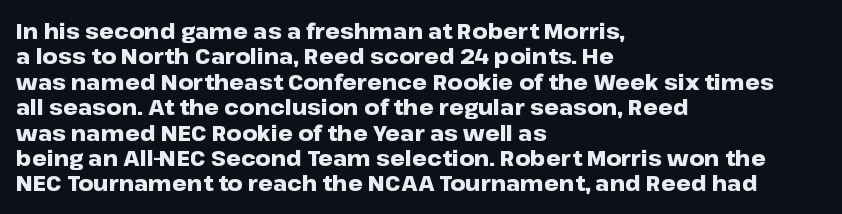
{"italic": "no", "bold": "yes", "underline": "no", "align": "left", "line_spacing_ratio": 1.21, "letter_spacing": "normal", "letter_spacing_em": 0.0, "glyph_px": 21}
